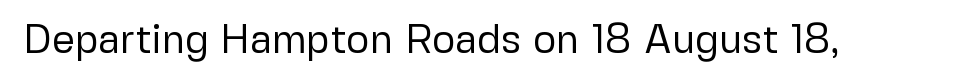
{"serif": "no", "italic": "no", "bold": "no", "weight": "regular", "width": "normal", "stroke_contrast": "low", "x_height": "medium", "monospaced": "no", "underline": "no", "letter_spacing": "normal", "letter_spacing_em": 0.0, "glyph_px": 40}
